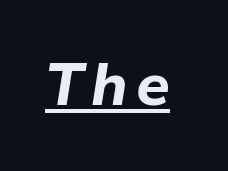
The image shows 59 px bold type, italic (leaning right); set underlined; low stroke contrast and a medium x-height.
